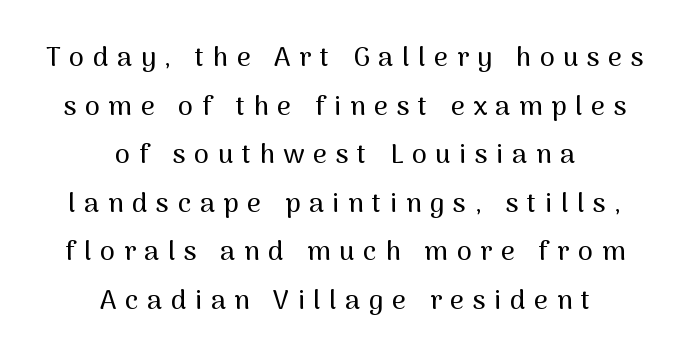
Q: Is the text italic (slanted)? A: No, it is upright.
Q: Is the text underlined? A: No.
Q: How is the paragraph aligned? A: Centered.
Q: Is the spacing between letters normal or unusually wide? A: Unusually wide.
